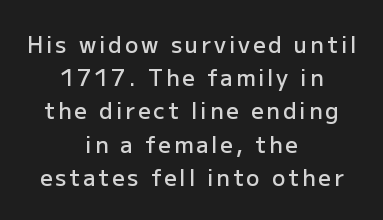
Q: Is the text bold? A: Semi-bold.
Q: Is the text italic (slanted)? A: No, it is upright.
Q: Is the text underlined? A: No.
Q: How is the paragraph aligned? A: Centered.
Q: Is the spacing between lines tight, normal or loose? A: Normal.
